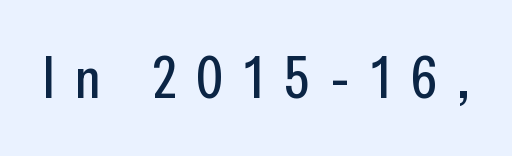
The image shows 58 px condensed sans-serif type, upright; set unusually wide letter spacing (+0.36 em), not underlined; low stroke contrast and a medium x-height.
